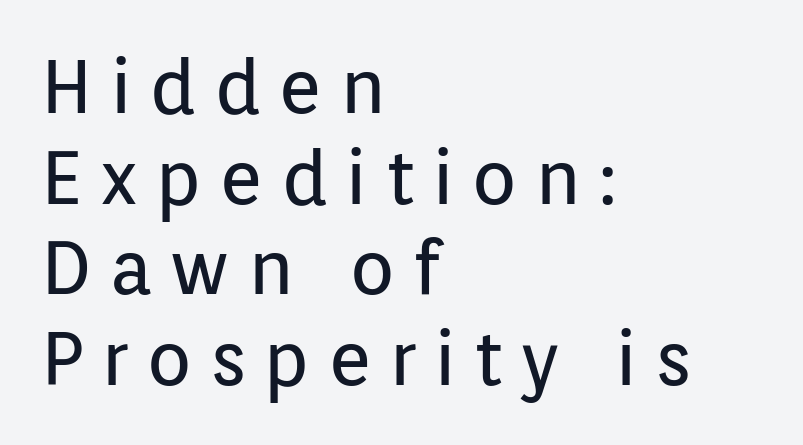
Q: Is the text bold? A: No.
Q: Is the text italic (slanted)? A: No, it is upright.
Q: Is the typeface a serif or a sans-serif typeface? A: Sans-serif.
Q: Is the text underlined? A: No.
Q: How is the paragraph aligned? A: Left-aligned.
Q: Is the spacing between letters normal or unusually wide? A: Unusually wide.
Q: Width (condensed, normal, or wide)? A: Normal.
Q: Stroke contrast? A: Low.
Q: x-height? A: Medium.
Q: Monospaced? A: No.
